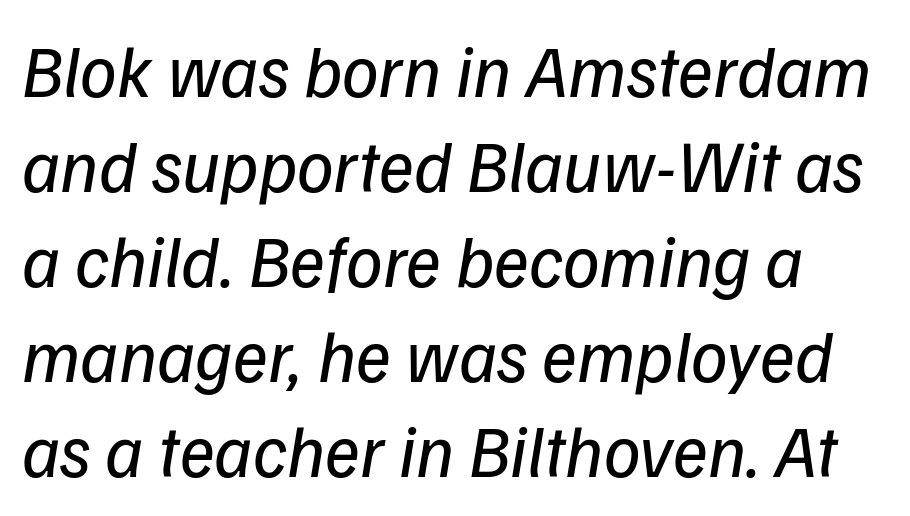
Q: Is the text bold? A: No.
Q: Is the typeface a serif or a sans-serif typeface? A: Sans-serif.
Q: Is the text underlined? A: No.
Q: Is the spacing between letters normal or unusually wide? A: Normal.
Q: Is the spacing between lines tight, normal or loose? A: Normal.
Q: Width (condensed, normal, or wide)? A: Normal.
Q: Stroke contrast? A: Low.
Q: x-height? A: Medium.
Q: Monospaced? A: No.
